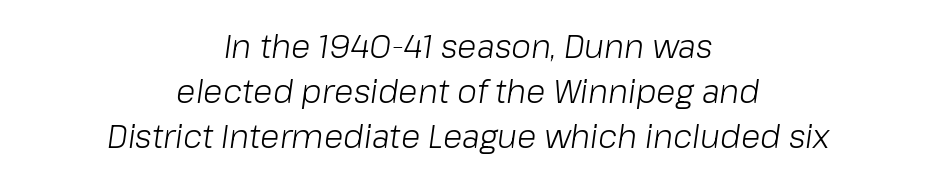
{"italic": "yes", "lean": "right", "slant_degrees": 8, "bold": "no", "weight": "light", "width": "normal", "stroke_contrast": "low", "x_height": "medium", "monospaced": "no", "underline": "no", "align": "center", "line_spacing": "normal", "line_spacing_ratio": 1.41, "letter_spacing": "normal", "letter_spacing_em": 0.0, "glyph_px": 32}
